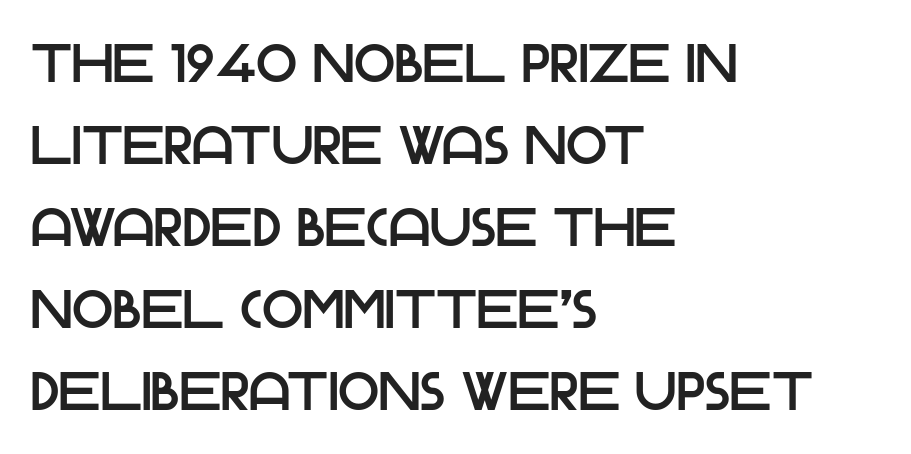
Q: Is the text italic (slanted)? A: No, it is upright.
Q: Is the typeface a serif or a sans-serif typeface? A: Sans-serif.
Q: Is the text underlined? A: No.
Q: How is the paragraph aligned? A: Left-aligned.
Q: Is the spacing between letters normal or unusually wide? A: Normal.
Q: Is the spacing between lines tight, normal or loose? A: Normal.
Q: Width (condensed, normal, or wide)? A: Normal.
Q: Stroke contrast? A: Low.
Q: x-height? A: Large.
Q: Monospaced? A: No.
